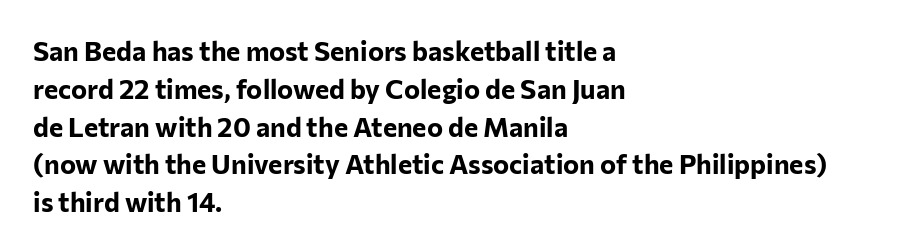
Line spacing here is normal. The baseline area is clear. This sample uses an upright cut, with every glyph sitting square on the baseline. These lines keep a tight, regular rhythm from letter to letter. Line beginnings align vertically; line endings do not.
